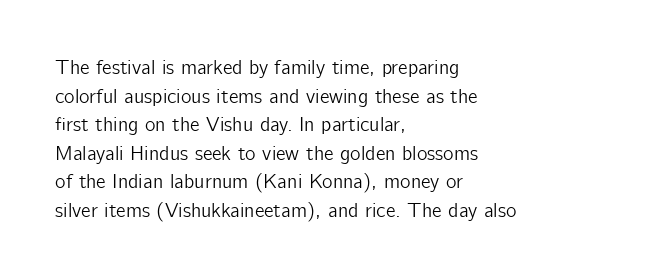
{"italic": "no", "underline": "no", "align": "left", "line_spacing": "normal", "line_spacing_ratio": 1.43, "letter_spacing": "normal", "letter_spacing_em": 0.0, "glyph_px": 20}
